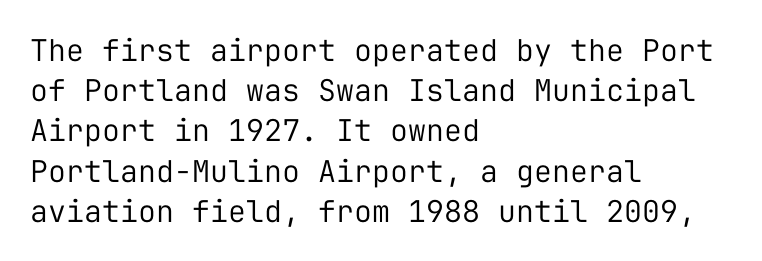
{"serif": "no", "italic": "no", "bold": "no", "weight": "regular", "width": "normal", "stroke_contrast": "low", "x_height": "medium", "monospaced": "yes", "underline": "no", "align": "left", "line_spacing": "normal", "line_spacing_ratio": 1.34, "letter_spacing": "normal", "letter_spacing_em": 0.0, "glyph_px": 30}
